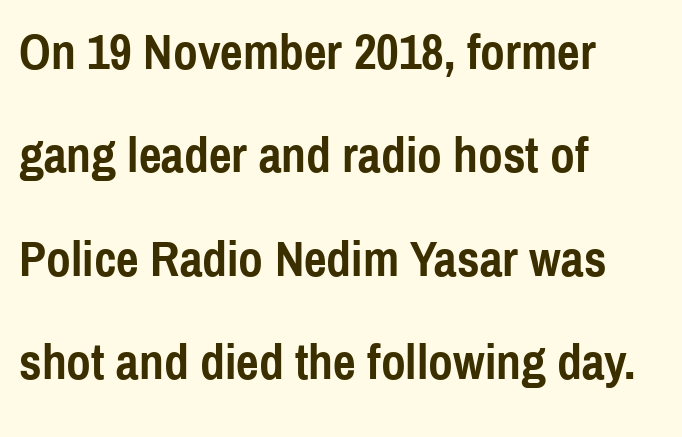
{"serif": "no", "italic": "no", "bold": "yes", "weight": "semibold", "width": "condensed", "x_height": "medium", "monospaced": "no", "underline": "no", "align": "left", "line_spacing": "loose", "line_spacing_ratio": 2.07, "letter_spacing": "normal", "letter_spacing_em": 0.0, "glyph_px": 50}
